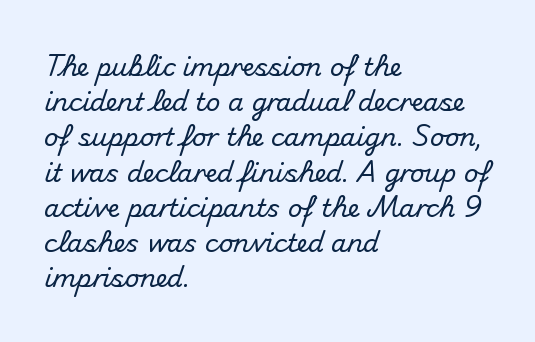
The image shows 25 px text type; set left-aligned, normal line spacing (1.41x), normal letter spacing, not underlined.
